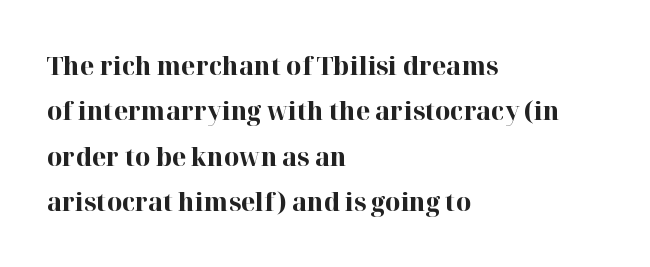
Q: Is the text bold? A: Yes.
Q: Is the text italic (slanted)? A: No, it is upright.
Q: Is the text underlined? A: No.
Q: How is the paragraph aligned? A: Left-aligned.
Q: Is the spacing between letters normal or unusually wide? A: Normal.
